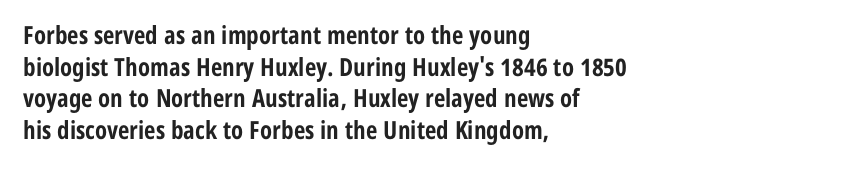
Short and long lines alike share a common starting point at left. The vertical gap from one line to the next is medium. Does the lettering tilt? It doesn't — this is upright. Underline: absent. The tracking reads as untouched default to a designer's eye. Chunky letters — that's bold for sure.
